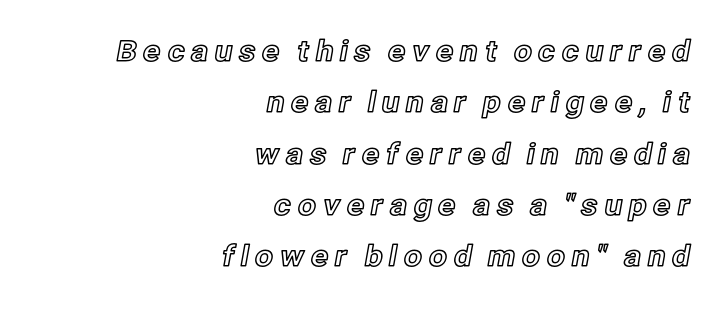
The image shows 29 px text type; set right-aligned, line spacing 1.77x, not underlined; a medium x-height.
